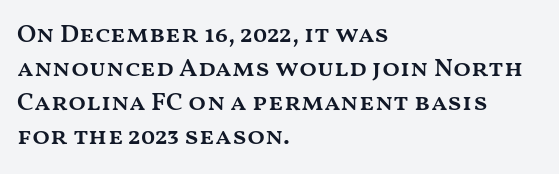
The image shows 26 px text type, upright; set left-aligned, normal line spacing (1.31x), normal letter spacing, not underlined.
